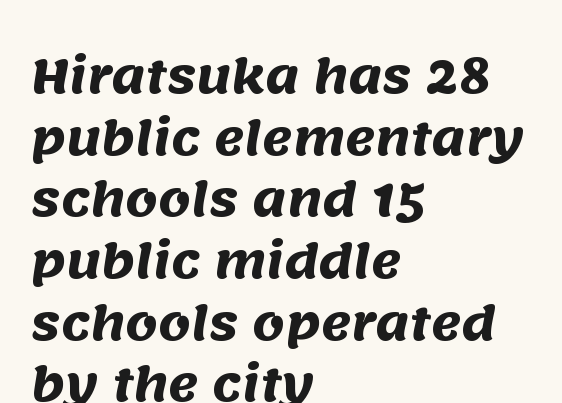
Q: Is the text bold? A: Yes.
Q: Is the typeface a serif or a sans-serif typeface? A: Sans-serif.
Q: Is the text underlined? A: No.
Q: How is the paragraph aligned? A: Left-aligned.
Q: Is the spacing between letters normal or unusually wide? A: Normal.
Q: Is the spacing between lines tight, normal or loose? A: Normal.
Q: Width (condensed, normal, or wide)? A: Normal.
Q: Stroke contrast? A: Medium.
Q: x-height? A: Large.
Q: Monospaced? A: No.
